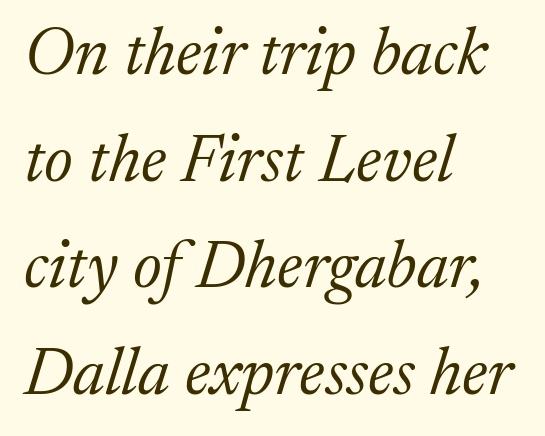
The image shows 67 px light serif type, italic (leaning right); set left-aligned, normal line spacing (1.59x), normal letter spacing, not underlined; medium stroke contrast and a medium x-height.
